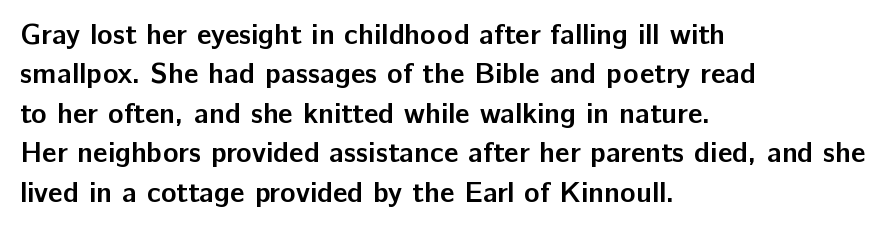
{"serif": "no", "italic": "no", "bold": "yes", "weight": "semibold", "width": "normal", "stroke_contrast": "low", "x_height": "medium", "monospaced": "no", "underline": "no", "align": "left", "line_spacing": "normal", "line_spacing_ratio": 1.36, "letter_spacing": "normal", "letter_spacing_em": 0.0, "glyph_px": 29}
